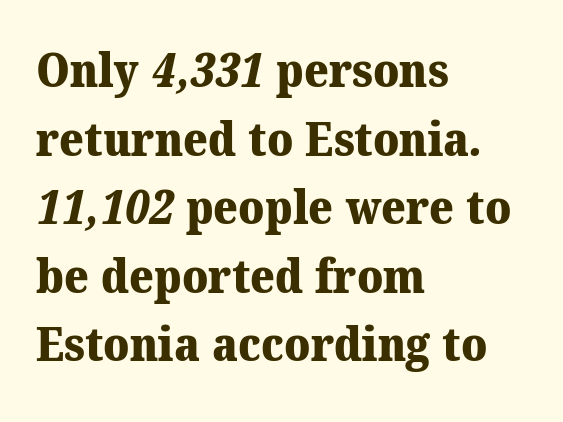
{"serif": "yes", "bold": "yes", "weight": "heavy", "width": "normal", "stroke_contrast": "medium", "x_height": "medium", "monospaced": "no", "underline": "no", "align": "left", "line_spacing": "normal", "line_spacing_ratio": 1.46, "letter_spacing": "normal", "letter_spacing_em": 0.0, "glyph_px": 47}
